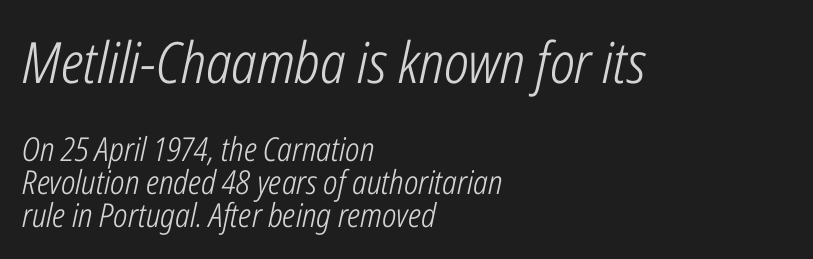
Regarding leading, the lines here are crowded together. Varying glyph widths throughout — classic text-font behaviour. Is the lower block the larger one? No — the upper block carries the bigger type. Each stroke keeps to a modest, everyday thickness or less.
